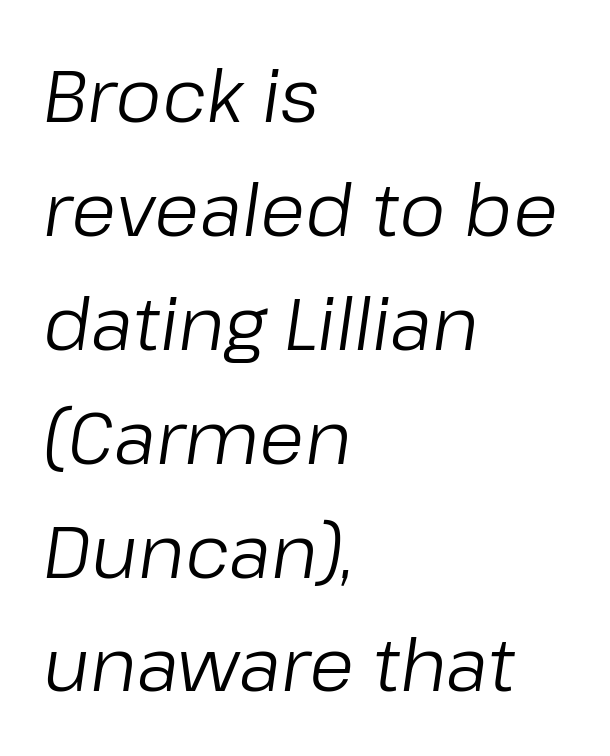
This sample is left-justified, so line endings fall wherever the words run out. Notice how the stems are inclined rather than vertical — that's the hallmark of italics. Glance below the letters and you will spot only blank space. The typeface has the unassuming heft of standard copy or less.
